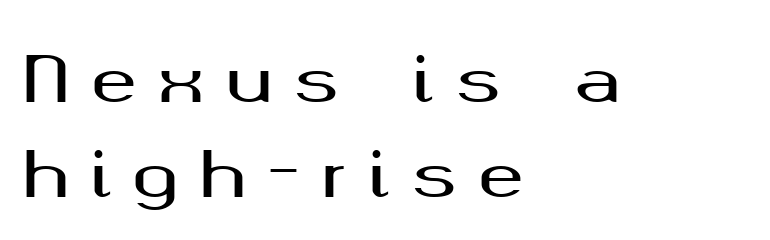
The image shows 62 px wide sans-serif type, upright; set left-aligned, normal line spacing (1.54x), unusually wide letter spacing (+0.34 em), not underlined; medium stroke contrast and a medium x-height.
